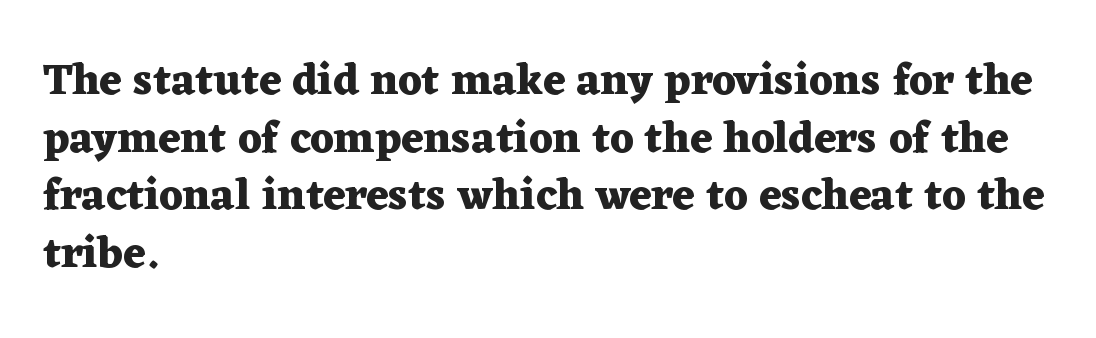
Q: Is the text bold? A: Yes.
Q: Is the text italic (slanted)? A: No, it is upright.
Q: Is the typeface a serif or a sans-serif typeface? A: Serif.
Q: Is the text underlined? A: No.
Q: How is the paragraph aligned? A: Left-aligned.
Q: Is the spacing between letters normal or unusually wide? A: Normal.
Q: Is the spacing between lines tight, normal or loose? A: Normal.
Q: Width (condensed, normal, or wide)? A: Wide.
Q: Stroke contrast? A: Medium.
Q: x-height? A: Medium.
Q: Monospaced? A: No.
